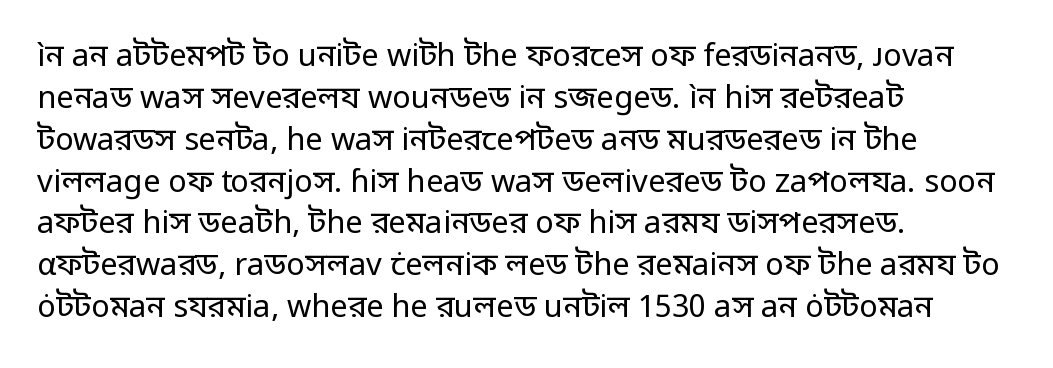
The image shows 31 px regular-weight sans-serif type, upright; set left-aligned, normal line spacing (1.35x), normal letter spacing, not underlined; low stroke contrast and a medium x-height.
